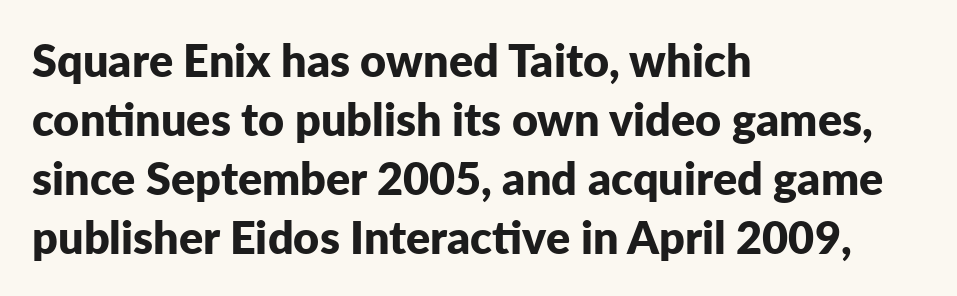
{"serif": "no", "italic": "no", "bold": "yes", "weight": "bold", "width": "normal", "stroke_contrast": "low", "x_height": "medium", "monospaced": "no", "underline": "no", "align": "left", "line_spacing": "normal", "line_spacing_ratio": 1.31, "letter_spacing": "normal", "letter_spacing_em": 0.0, "glyph_px": 45}
